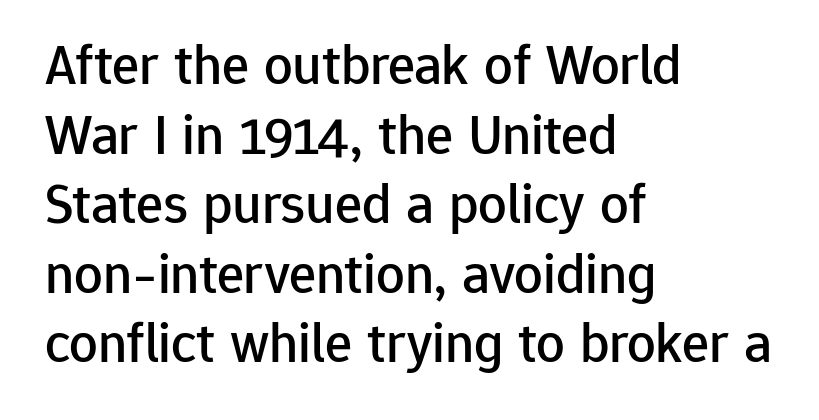
{"serif": "no", "italic": "no", "width": "normal", "stroke_contrast": "low", "x_height": "medium", "monospaced": "no", "underline": "no", "align": "left", "line_spacing_ratio": 1.22, "letter_spacing": "normal", "letter_spacing_em": 0.0, "glyph_px": 57}
